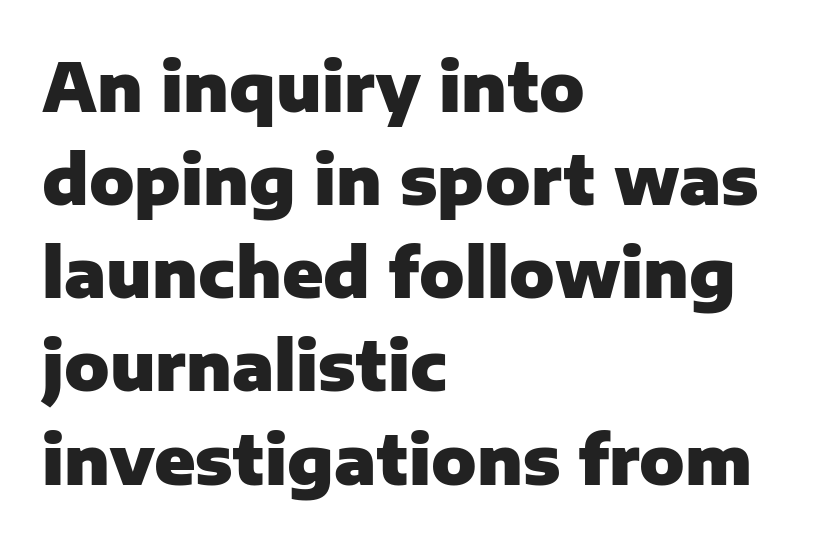
You can tell it's not italic because the verticals are truly vertical. Is this a fixed-width face? No — the glyphs have proportional, varying widths. The rendering uses a moderate line-height, typical for paragraphs. Nobody touched the tracking dial on this one.
